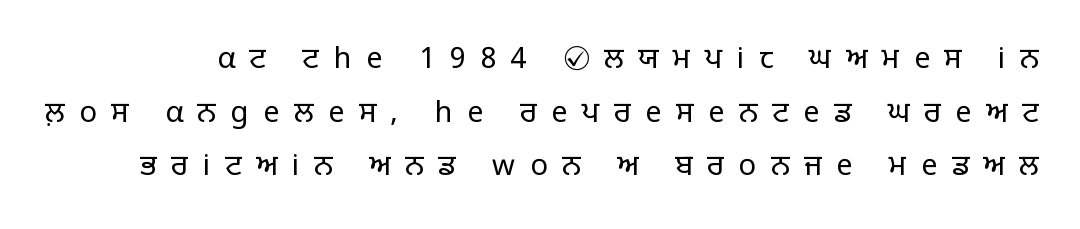
The image shows 29 px light sans-serif type, upright; set line spacing 1.85x, unusually wide letter spacing (+0.5 em), not underlined; low stroke contrast and a large x-height.
